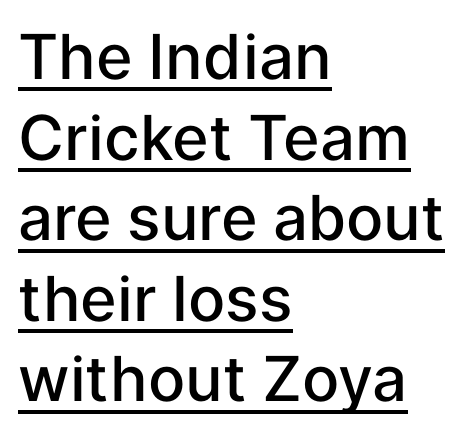
{"serif": "no", "italic": "no", "bold": "semi", "weight": "semibold", "width": "normal", "stroke_contrast": "low", "x_height": "medium", "monospaced": "no", "underline": "yes", "align": "left", "line_spacing": "normal", "line_spacing_ratio": 1.3, "letter_spacing": "normal", "letter_spacing_em": 0.0, "glyph_px": 62}
